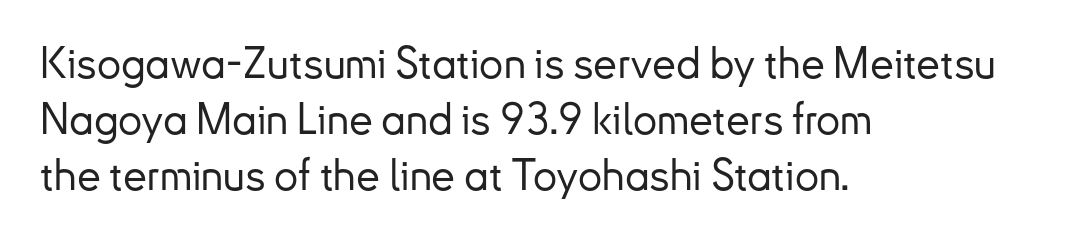
Compared with typical paragraphs, the rows here are spaced about the same. Here the glyphs are tracked normally, forming tight word shapes. Proportional: the letters do not fall into vertical columns. Compared with a centered layout, this one pins lines to the left instead. The zone under the glyphs is completely vacant. If you drew a line through each stem, it would be perfectly vertical.
